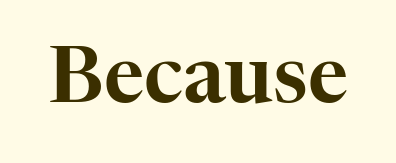
The image shows 78 px serif type, upright; set normal letter spacing, not underlined; high stroke contrast and a medium x-height.
